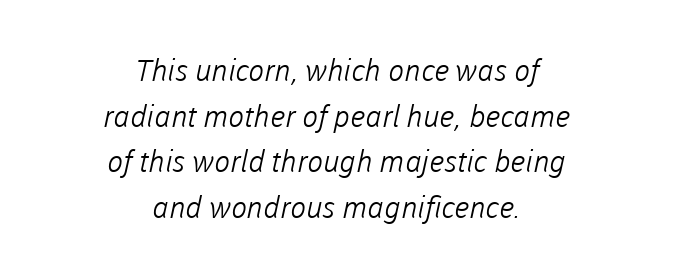
{"serif": "no", "bold": "no", "weight": "light", "width": "normal", "stroke_contrast": "low", "x_height": "medium", "monospaced": "no", "underline": "no", "align": "center", "line_spacing": "normal", "line_spacing_ratio": 1.52, "letter_spacing": "normal", "letter_spacing_em": 0.0, "glyph_px": 30}
